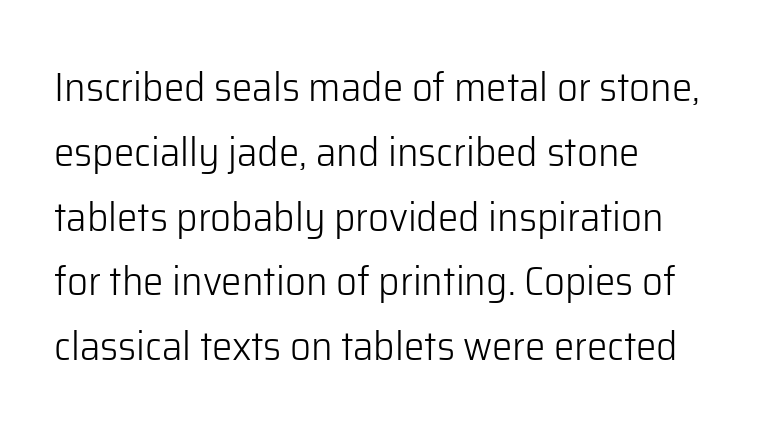
If you drew a line through each stem, it would be perfectly vertical. A typesetter would label this face a sans. Weight: in the light-to-regular range. Where is the straight margin? On the left. Looks like regular typesetting: each glyph gets only the width it needs.
